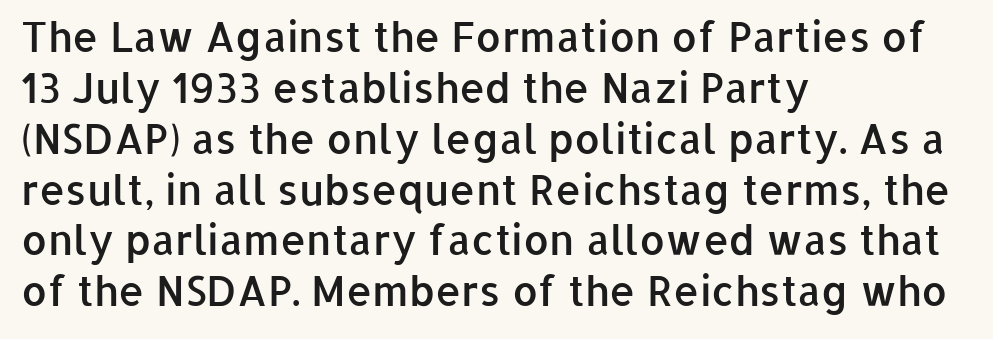
{"serif": "no", "italic": "no", "bold": "semi", "weight": "semibold", "width": "normal", "stroke_contrast": "low", "x_height": "medium", "monospaced": "no", "underline": "no", "align": "left", "line_spacing_ratio": 1.24, "letter_spacing": "normal", "letter_spacing_em": 0.0, "glyph_px": 41}
